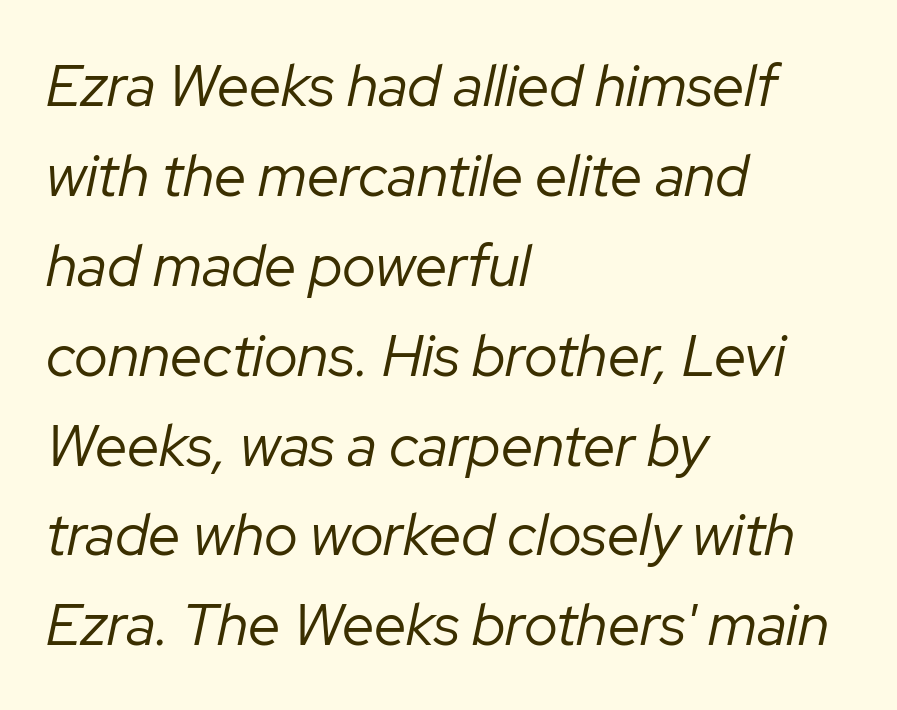
Q: Is the text bold? A: No.
Q: Is the text italic (slanted)? A: Yes, it leans right by about 12 degrees.
Q: Is the text underlined? A: No.
Q: How is the paragraph aligned? A: Left-aligned.
Q: Is the spacing between letters normal or unusually wide? A: Normal.
Q: Is the spacing between lines tight, normal or loose? A: Normal.
Q: Width (condensed, normal, or wide)? A: Normal.
Q: Stroke contrast? A: Low.
Q: x-height? A: Medium.
Q: Monospaced? A: No.
